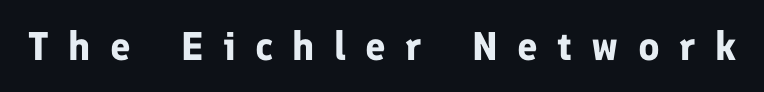
Q: Is the text bold? A: Yes.
Q: Is the text italic (slanted)? A: No, it is upright.
Q: Is the typeface a serif or a sans-serif typeface? A: Sans-serif.
Q: Is the text underlined? A: No.
Q: Is the spacing between letters normal or unusually wide? A: Unusually wide.
Q: Width (condensed, normal, or wide)? A: Normal.
Q: Stroke contrast? A: Low.
Q: x-height? A: Medium.
Q: Monospaced? A: No.
